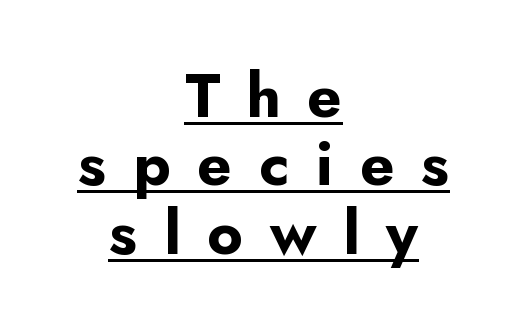
Q: Is the text bold? A: Yes.
Q: Is the text italic (slanted)? A: No, it is upright.
Q: Is the typeface a serif or a sans-serif typeface? A: Sans-serif.
Q: Is the text underlined? A: Yes.
Q: How is the paragraph aligned? A: Centered.
Q: Is the spacing between letters normal or unusually wide? A: Unusually wide.
Q: Is the spacing between lines tight, normal or loose? A: Tight.
Q: Width (condensed, normal, or wide)? A: Normal.
Q: Stroke contrast? A: Low.
Q: x-height? A: Small.
Q: Monospaced? A: No.
